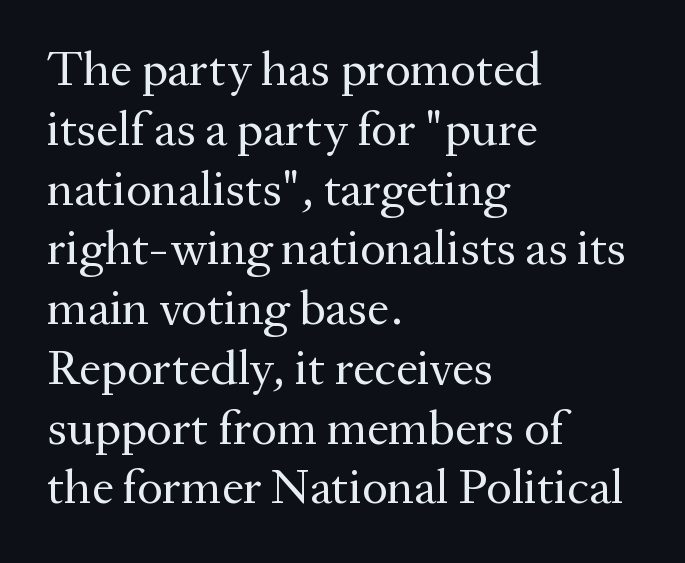
The image shows 49 px regular-weight serif type, upright; set left-aligned, line spacing 1.22x, normal letter spacing, not underlined; medium stroke contrast and a medium x-height.
